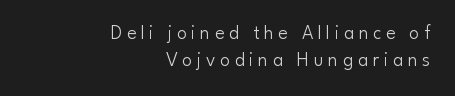
Substantial extra tracking has been applied to these lines. Vertical stems look standard width or narrower in stroke. Upright lettering throughout. These lines stack with their right ends in a neat column. Descender tails drop into unmarked territory. Interline gaps are of average width in this sample.
